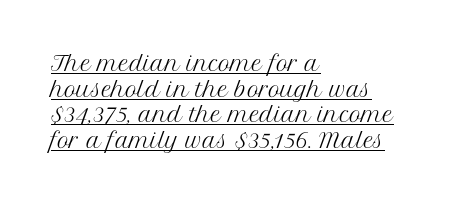
Q: Is the text bold? A: No.
Q: Is the text italic (slanted)? A: Yes.
Q: Is the text underlined? A: Yes.
Q: How is the paragraph aligned? A: Left-aligned.
Q: Is the spacing between letters normal or unusually wide? A: Normal.
Q: Is the spacing between lines tight, normal or loose? A: Normal.
